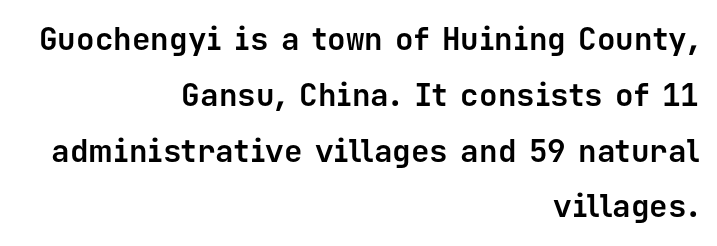
The typesetter chose a ragged-left arrangement here. Posture: upright roman. Is this a fixed-width face? Yes — each glyph sits in an identical cell. Unlike a traditional serif, this face leaves its strokes unadorned. The passage shown is emphatically bold.
